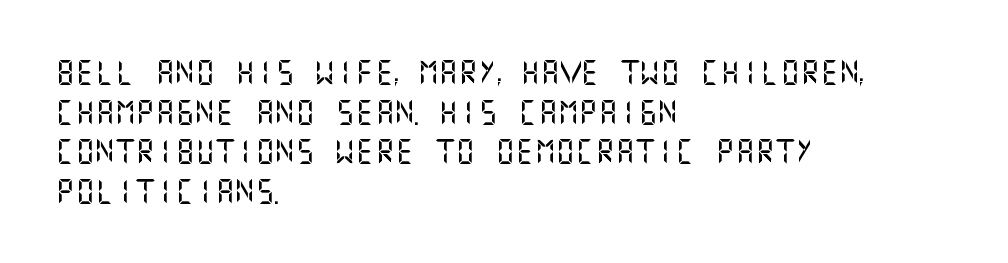
Q: Is the text italic (slanted)? A: No, it is upright.
Q: Is the text underlined? A: No.
Q: How is the paragraph aligned? A: Left-aligned.
Q: Is the spacing between letters normal or unusually wide? A: Normal.
Q: Is the spacing between lines tight, normal or loose? A: Normal.
